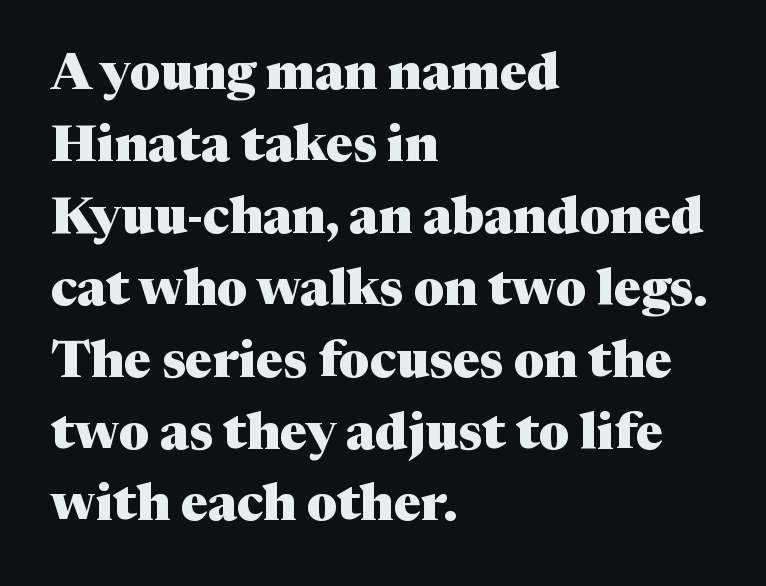
Q: Is the text bold? A: Yes.
Q: Is the text italic (slanted)? A: No, it is upright.
Q: Is the typeface a serif or a sans-serif typeface? A: Serif.
Q: Is the text underlined? A: No.
Q: How is the paragraph aligned? A: Left-aligned.
Q: Is the spacing between letters normal or unusually wide? A: Normal.
Q: Is the spacing between lines tight, normal or loose? A: Normal.
Q: Width (condensed, normal, or wide)? A: Normal.
Q: Stroke contrast? A: Medium.
Q: x-height? A: Medium.
Q: Monospaced? A: No.
